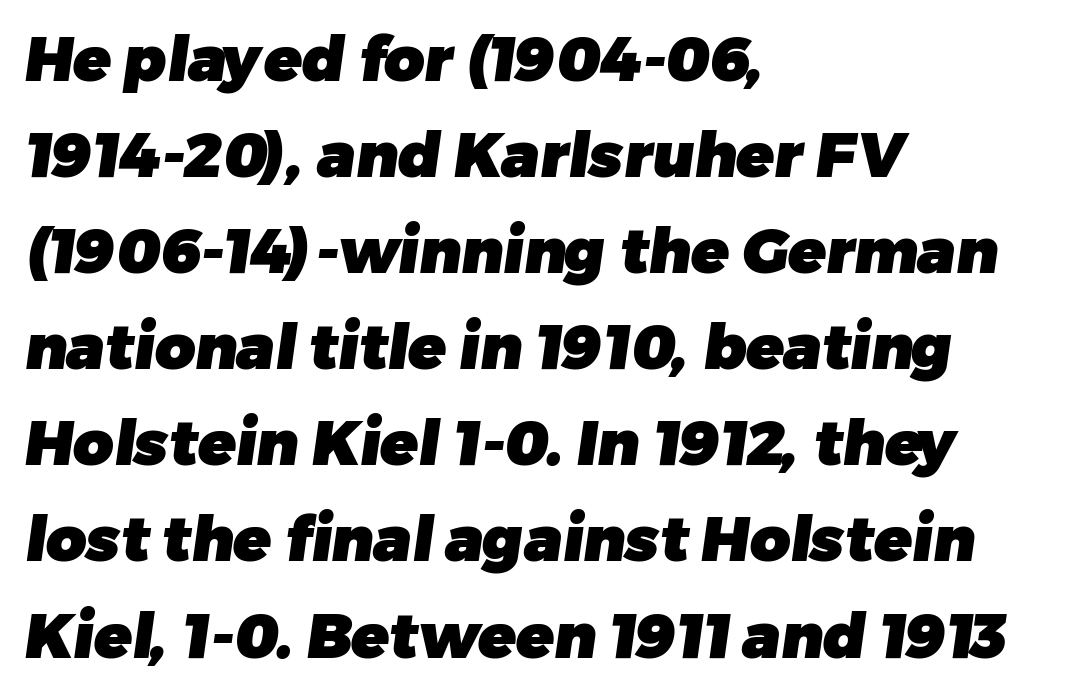
{"serif": "no", "bold": "yes", "weight": "heavy", "width": "normal", "stroke_contrast": "low", "x_height": "medium", "monospaced": "no", "underline": "no", "align": "left", "line_spacing": "normal", "line_spacing_ratio": 1.55, "letter_spacing": "normal", "letter_spacing_em": 0.0, "glyph_px": 62}
